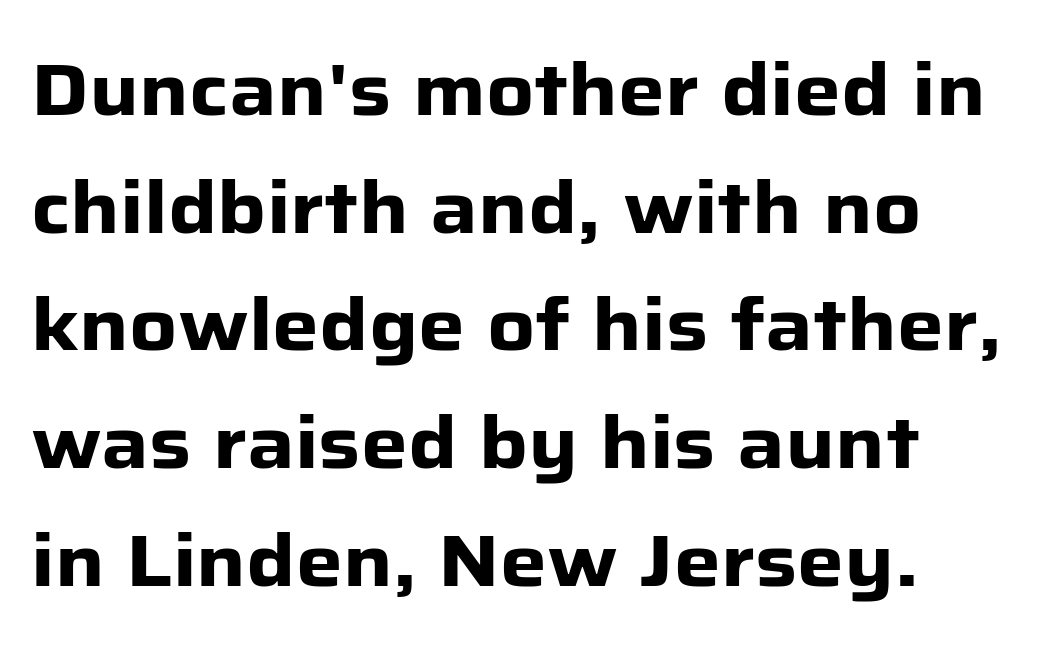
{"serif": "no", "italic": "no", "bold": "yes", "weight": "heavy", "width": "normal", "stroke_contrast": "low", "x_height": "medium", "monospaced": "no", "underline": "no", "line_spacing": "normal", "line_spacing_ratio": 1.59, "letter_spacing": "normal", "letter_spacing_em": 0.0, "glyph_px": 74}
